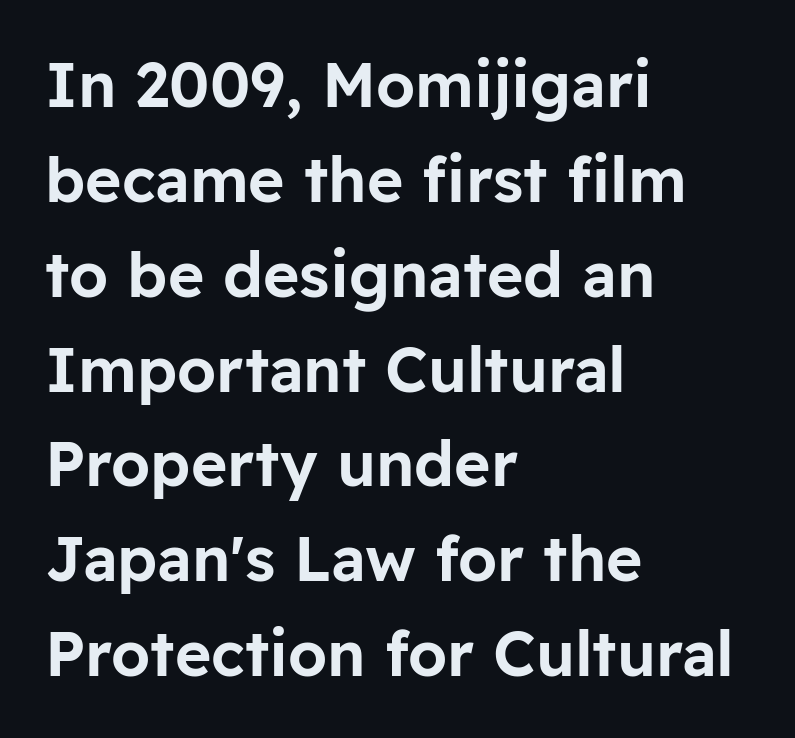
Which margin do the lines hug? The left one — the right edge is uneven. Does the leading feel generous? No, just average. Style check: upright. Font category for this specimen: sans-serif. The rendering uses natural spacing where letterforms have individual widths. The face used here is rendered with its standard letterfit.
